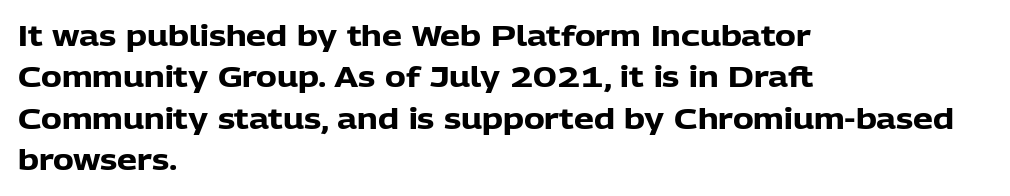
Q: Is the text bold? A: Yes.
Q: Is the text italic (slanted)? A: No, it is upright.
Q: Is the typeface a serif or a sans-serif typeface? A: Sans-serif.
Q: Is the text underlined? A: No.
Q: How is the paragraph aligned? A: Left-aligned.
Q: Is the spacing between letters normal or unusually wide? A: Normal.
Q: Is the spacing between lines tight, normal or loose? A: Normal.
Q: Width (condensed, normal, or wide)? A: Normal.
Q: Stroke contrast? A: Low.
Q: x-height? A: Medium.
Q: Monospaced? A: No.
